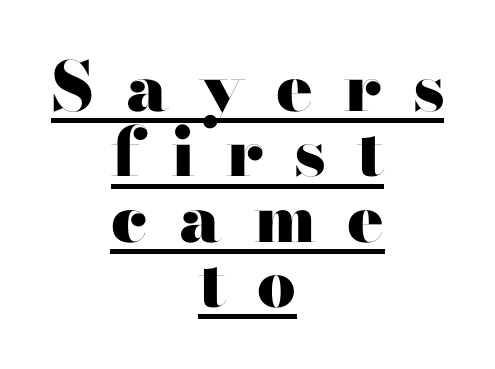
Summary of weight: heavy, a full bold. If you measured baseline to baseline, you'd find a short distance. Display-style spreading of the glyphs; the letterfit is very open. The lines are quadded center. No italicization has been applied; the sample stays upright.
